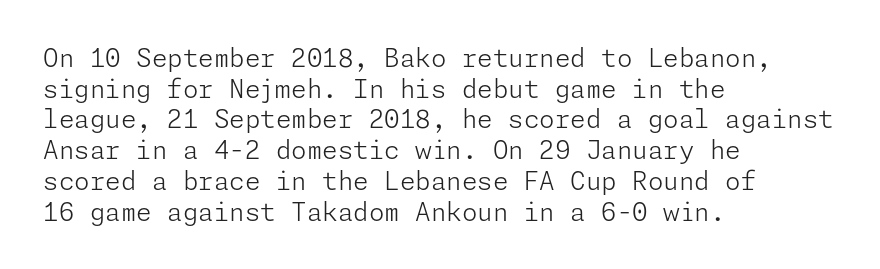
{"italic": "no", "bold": "no", "underline": "no", "align": "left", "line_spacing_ratio": 1.23, "letter_spacing": "normal", "letter_spacing_em": 0.0, "glyph_px": 25}
